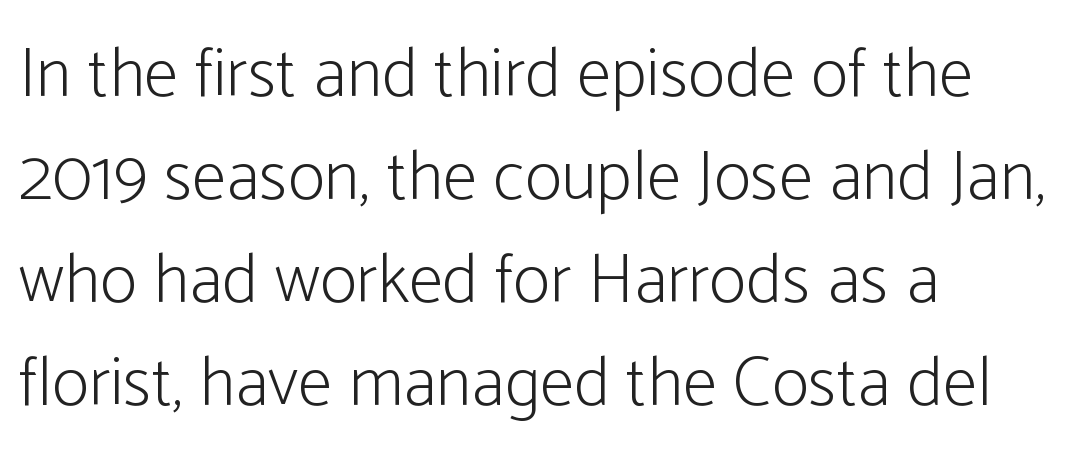
{"serif": "no", "italic": "no", "bold": "no", "weight": "light", "width": "condensed", "stroke_contrast": "low", "x_height": "medium", "monospaced": "no", "underline": "no", "align": "left", "line_spacing": "normal", "line_spacing_ratio": 1.47, "letter_spacing": "normal", "letter_spacing_em": 0.0, "glyph_px": 70}
